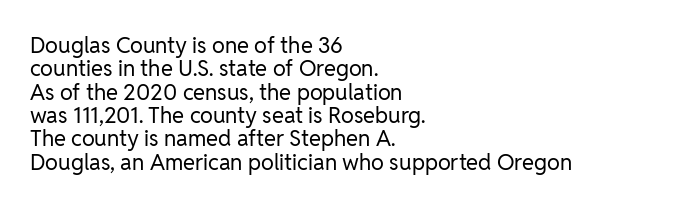
The image shows 22 px text type, upright; set left-aligned, tight line spacing (1.06x), normal letter spacing, not underlined.
